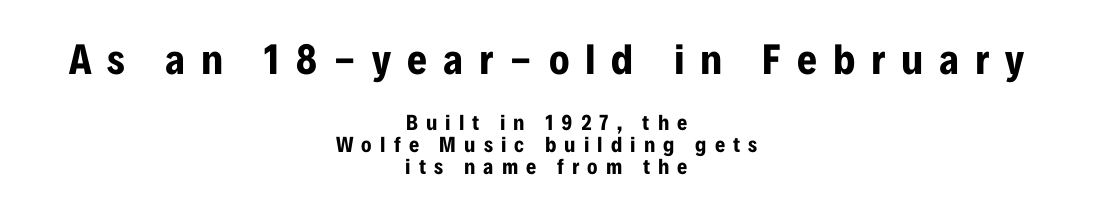
If you measured baseline to baseline, you'd find a short distance. Glance below the letters and you will spot only blank space. The horizontal fit of the characters is loose and conspicuously gappy. The emphasis by scale lands on block number one, above. Type style note: lacks serifs.
